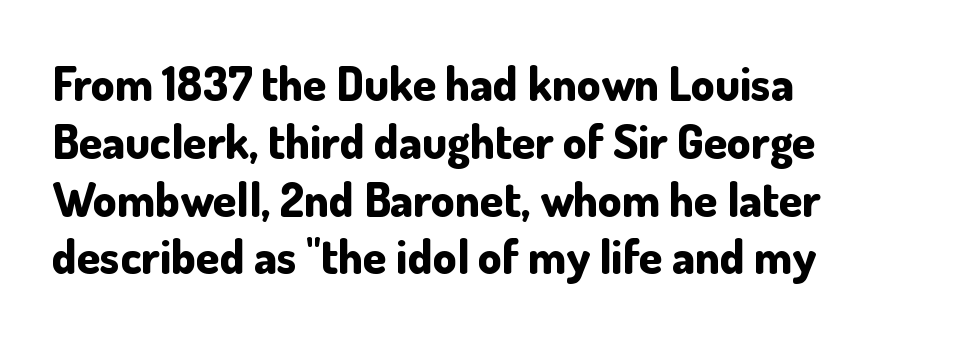
The image shows 47 px bold sans-serif type, upright; set left-aligned, line spacing 1.23x, normal letter spacing, not underlined; low stroke contrast and a small x-height.
